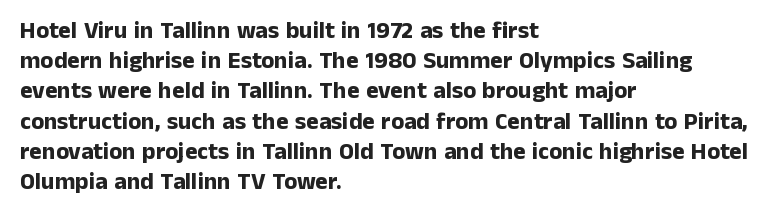
The image shows 24 px bold type, upright; set left-aligned, normal line spacing (1.26x), normal letter spacing, not underlined.
